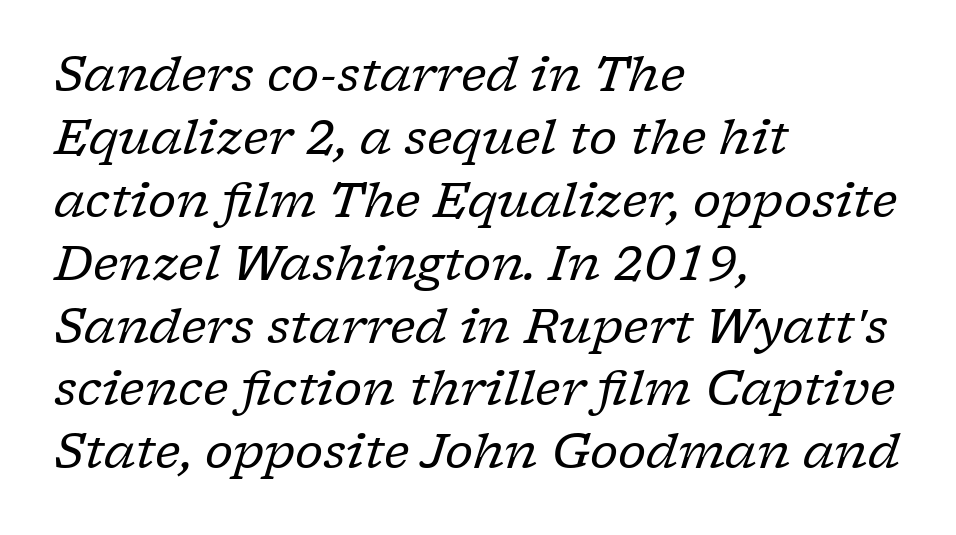
{"serif": "yes", "italic": "yes", "lean": "right", "slant_degrees": 17, "bold": "no", "weight": "regular", "width": "normal", "stroke_contrast": "low", "x_height": "medium", "monospaced": "no", "underline": "no", "align": "left", "line_spacing": "normal", "line_spacing_ratio": 1.31, "letter_spacing": "normal", "letter_spacing_em": 0.0, "glyph_px": 48}
